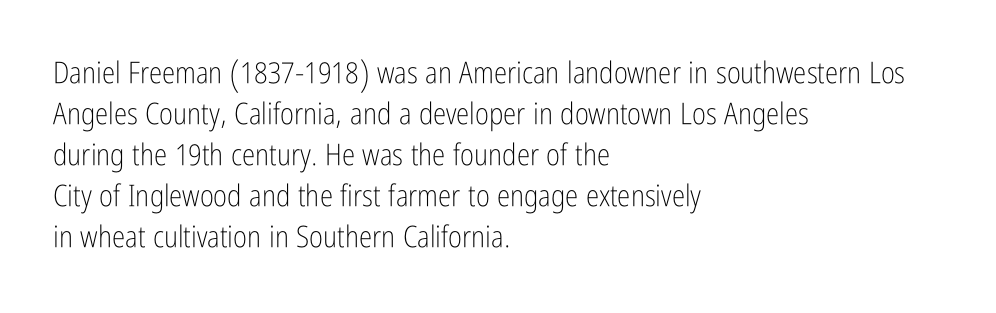
Q: Is the text bold? A: No.
Q: Is the text italic (slanted)? A: No, it is upright.
Q: Is the typeface a serif or a sans-serif typeface? A: Sans-serif.
Q: Is the text underlined? A: No.
Q: How is the paragraph aligned? A: Left-aligned.
Q: Is the spacing between letters normal or unusually wide? A: Normal.
Q: Is the spacing between lines tight, normal or loose? A: Normal.
Q: Width (condensed, normal, or wide)? A: Condensed.
Q: Stroke contrast? A: Low.
Q: x-height? A: Medium.
Q: Monospaced? A: No.
